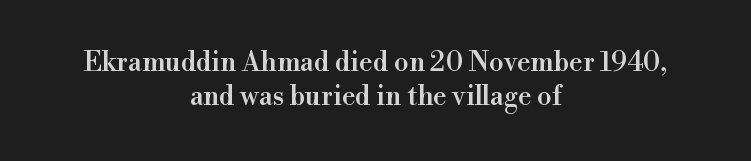
This is roman type, the default non-slanted kind. The passage is arranged like a title page — every line centered. Leading matches the norm, producing a regular column. Only glyphs here, with clear space below each row.
